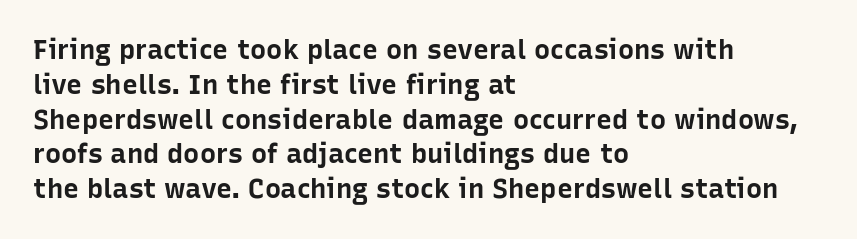
The words here are not underlined. Style check: upright. Typesetter's note: full bold, strokes at maximum text heaviness. Left-aligned paragraph, ragged on the right. One glance says typical: line gaps are just what's usual. Look at the tracking — it's just the regular setting, nothing added.
